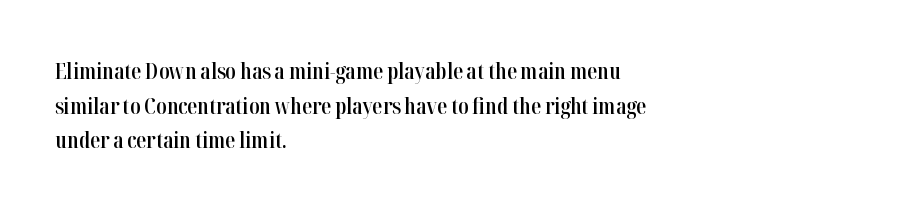
The font's upright variant was chosen for this text. Is the letter spacing exaggerated? No — it looks like the ordinary default. The face used here is a semibold: visibly heavier than regular, lighter than bold. Students, observe: this is what conventionally led text looks like. Every row of glyphs begins at an identical x-position on the left. Words float on clear page, feet unadorned.
